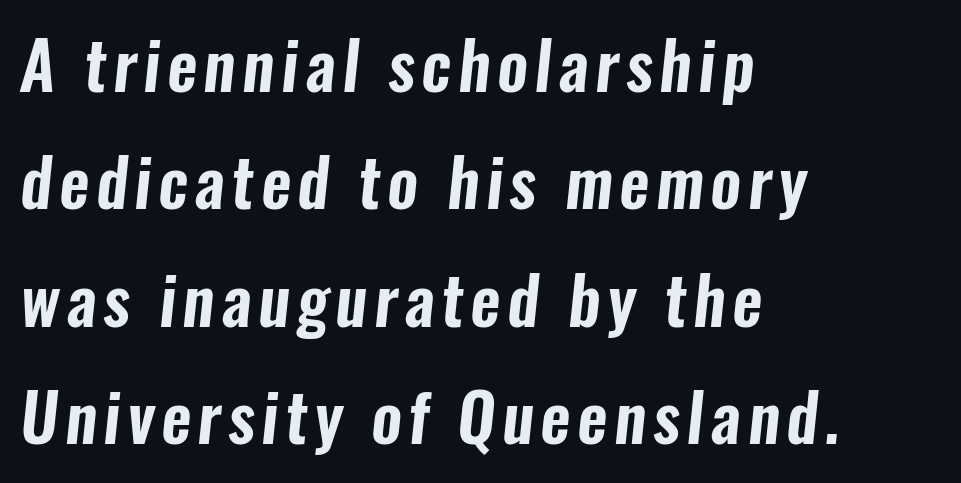
The image shows 66 px condensed sans-serif type; set left-aligned, line spacing 1.78x, not underlined; low stroke contrast and a medium x-height.
